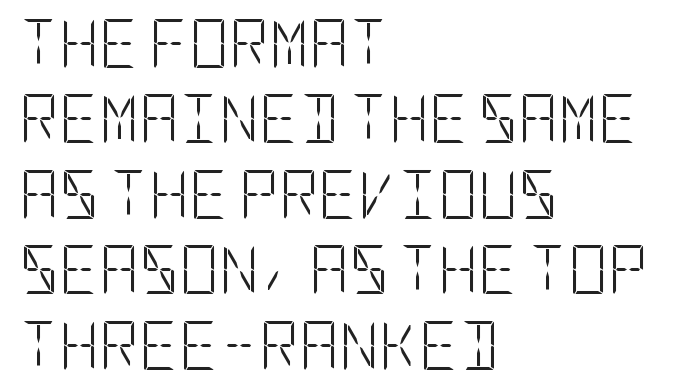
The image shows 49 px light, condensed sans-serif type, upright; set left-aligned, normal line spacing (1.54x), normal letter spacing, not underlined; low stroke contrast and a large x-height.
